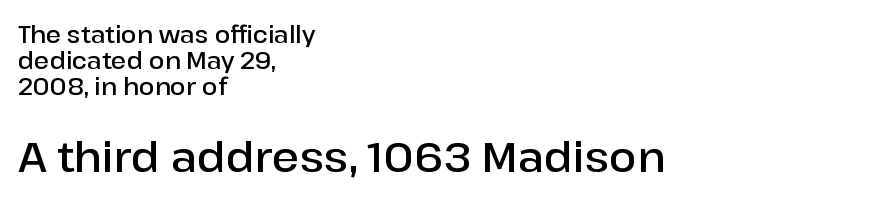
Q: Is the text bold? A: Semi-bold.
Q: Is the text italic (slanted)? A: No, it is upright.
Q: Is the typeface a serif or a sans-serif typeface? A: Sans-serif.
Q: Is the text underlined? A: No.
Q: How is the paragraph aligned? A: Left-aligned.
Q: Is the spacing between letters normal or unusually wide? A: Normal.
Q: Is the spacing between lines tight, normal or loose? A: Tight.
Q: Which block of text is set in a larger size, the first (top) or the second (bottom)? A: The second (bottom) one.
Q: Width (condensed, normal, or wide)? A: Normal.
Q: Stroke contrast? A: Low.
Q: x-height? A: Medium.
Q: Monospaced? A: No.
